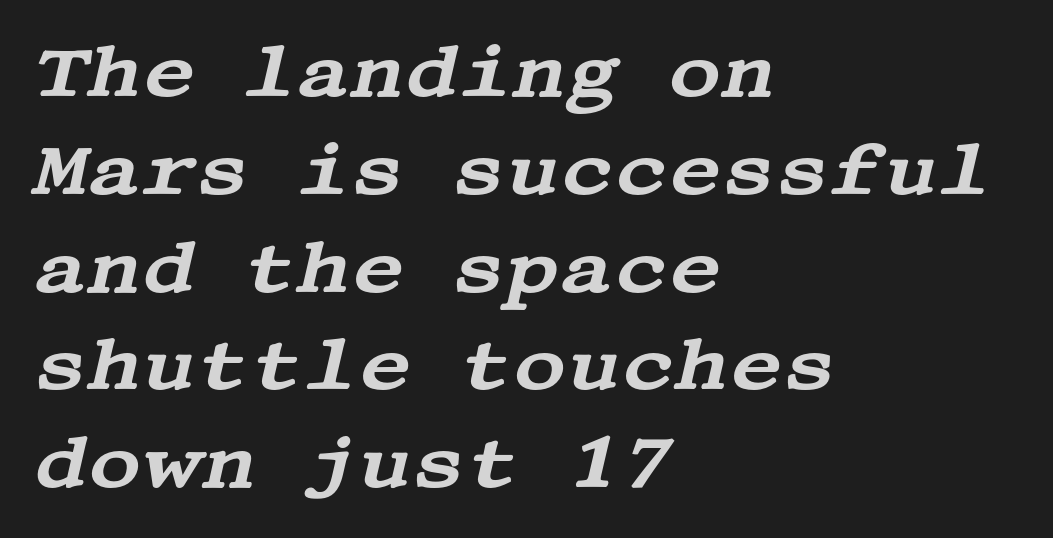
The image shows 73 px wide serif type, italic (leaning right); set left-aligned, normal line spacing (1.34x), normal letter spacing, not underlined; medium stroke contrast and a large x-height.
